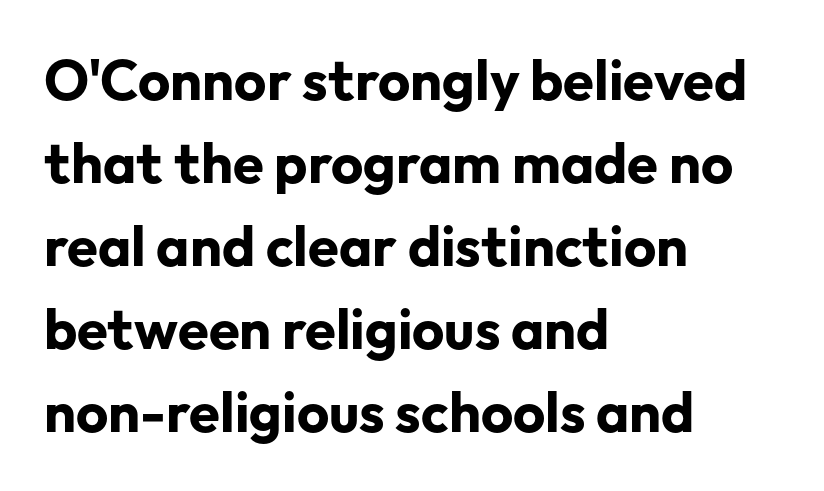
The image shows 56 px bold sans-serif type, upright; set left-aligned, normal line spacing (1.48x), normal letter spacing, not underlined; low stroke contrast and a medium x-height.
